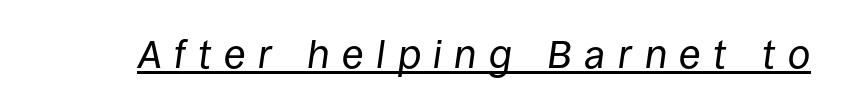
Tall strokes in this sample are angled rather than plumb. A typesetter would call this proportional, since set widths differ per character. Short note: letters widely spaced. The face looks like a standard text weight, possibly lighter. A typographer would call this underscored text.
